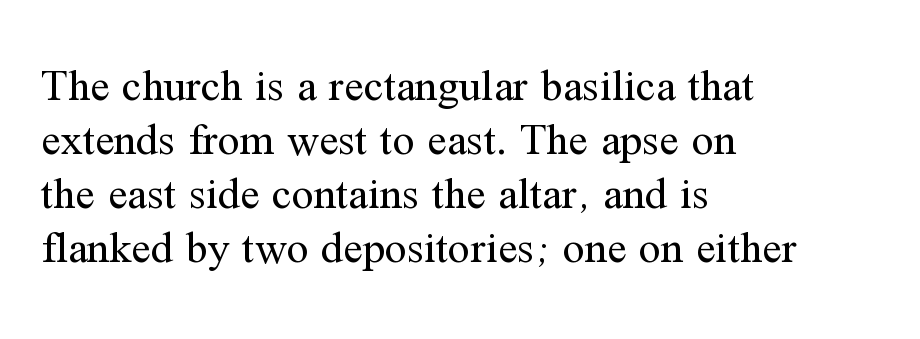
Q: Is the text bold? A: No.
Q: Is the text italic (slanted)? A: No, it is upright.
Q: Is the typeface a serif or a sans-serif typeface? A: Serif.
Q: Is the text underlined? A: No.
Q: How is the paragraph aligned? A: Left-aligned.
Q: Is the spacing between letters normal or unusually wide? A: Normal.
Q: Width (condensed, normal, or wide)? A: Normal.
Q: Stroke contrast? A: Medium.
Q: x-height? A: Medium.
Q: Monospaced? A: No.
